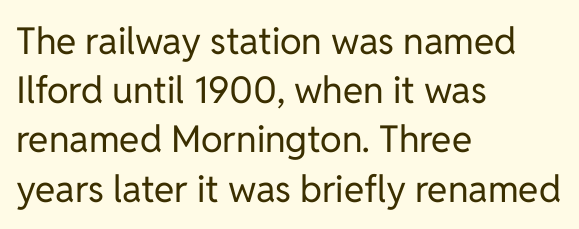
{"serif": "no", "italic": "no", "bold": "no", "weight": "regular", "width": "normal", "stroke_contrast": "low", "x_height": "medium", "monospaced": "no", "underline": "no", "align": "left", "line_spacing": "normal", "line_spacing_ratio": 1.33, "letter_spacing": "normal", "letter_spacing_em": 0.0, "glyph_px": 37}
